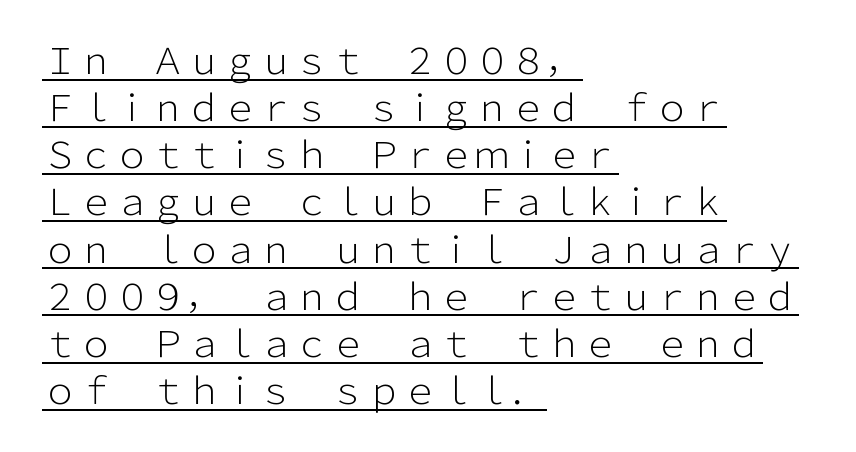
Here the glyphs are tracked normally, forming tight word shapes. Varying glyph widths throughout — classic text-font behaviour. Line spacing here is normal. No extra ink here — the face is not bold. The passage shown is underscored from start to finish. What kind of face is this? One without serifs — a sans.
